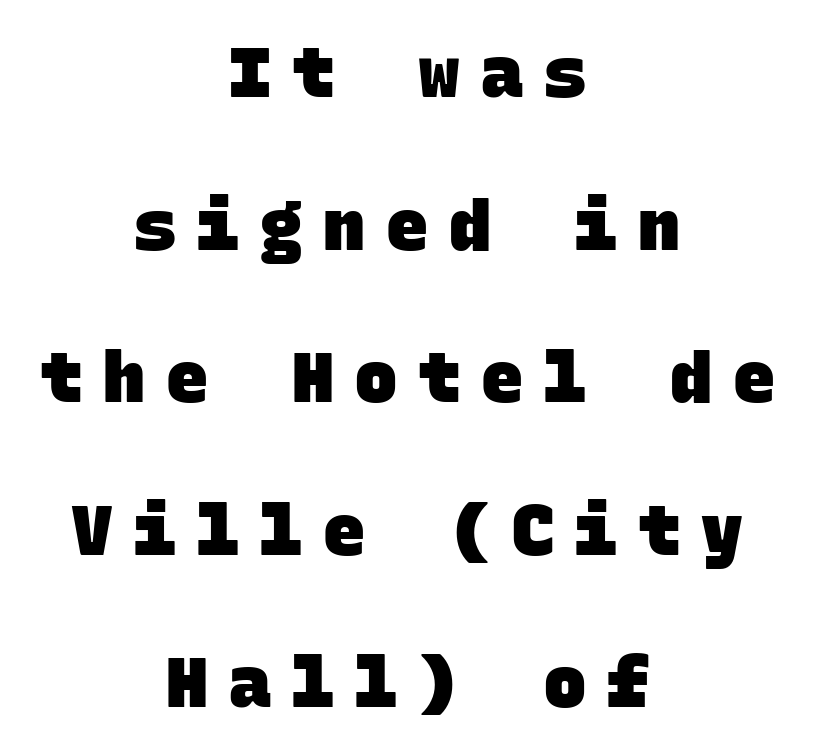
Classification — sans serif. Bold? Absolutely — the strokes are thick and heavy. Whoever set this chose breathing room over compactness in the vertical rhythm. The gaps between neighbouring characters are conspicuously large. Lines of text with bare space underneath. This sample has the even, mechanical cadence of fixed-width lettering.
